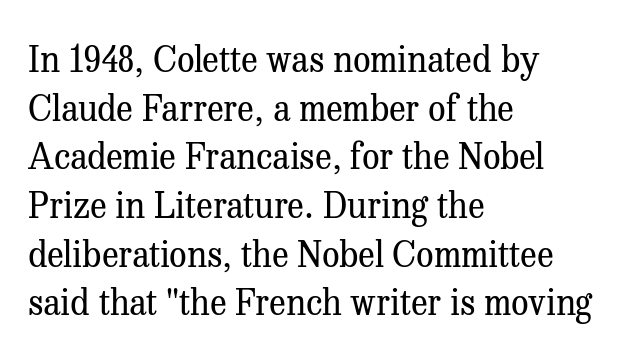
The image shows 35 px regular-weight serif type, upright; set left-aligned, normal line spacing (1.39x), normal letter spacing, not underlined; medium stroke contrast and a medium x-height.
